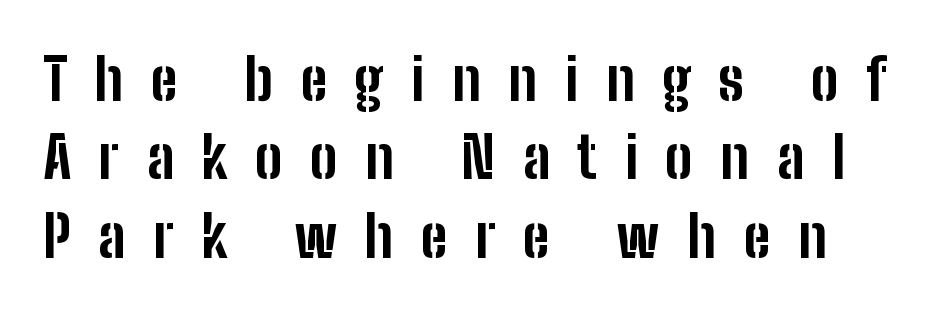
The image shows 58 px bold, condensed sans-serif type, upright; set normal line spacing (1.35x), unusually wide letter spacing (+0.47 em), not underlined; low stroke contrast and a medium x-height.
